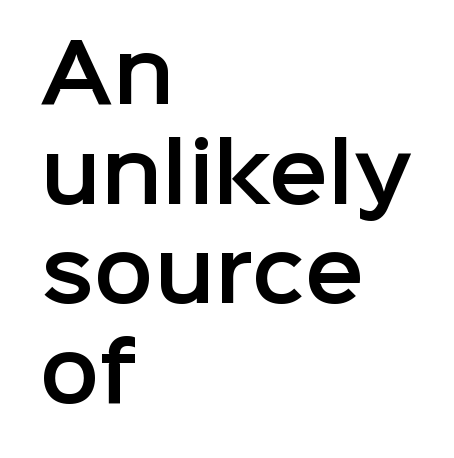
{"serif": "no", "italic": "no", "width": "normal", "stroke_contrast": "low", "x_height": "medium", "monospaced": "no", "underline": "no", "align": "left", "line_spacing": "normal", "line_spacing_ratio": 1.26, "letter_spacing": "normal", "letter_spacing_em": 0.0, "glyph_px": 79}
